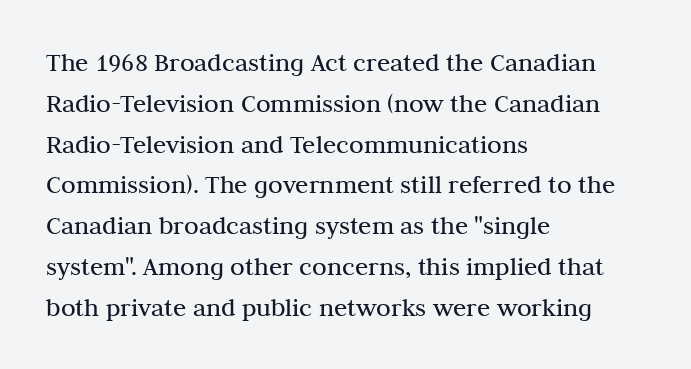
The image shows 27 px text type, upright; set left-aligned, normal line spacing (1.51x), normal letter spacing, not underlined.
